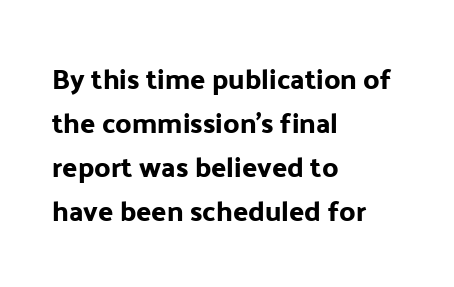
The image shows 28 px sans-serif type, upright; set left-aligned, normal line spacing (1.57x), normal letter spacing, not underlined; low stroke contrast and a medium x-height.
